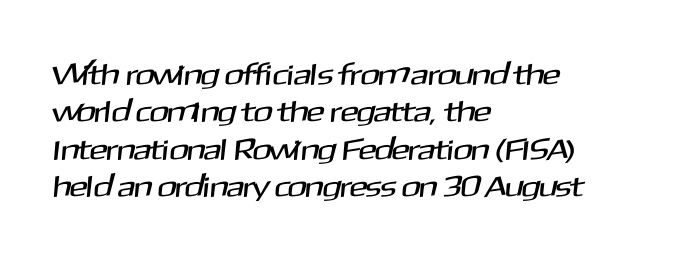
{"serif": "no", "width": "normal", "stroke_contrast": "medium", "x_height": "medium", "monospaced": "no", "underline": "no", "align": "left", "line_spacing": "normal", "line_spacing_ratio": 1.25, "letter_spacing": "normal", "letter_spacing_em": 0.0, "glyph_px": 30}
